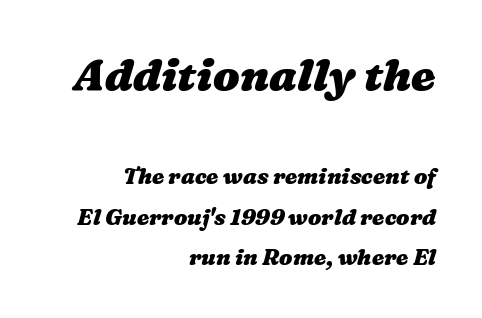
The image shows 44 px heavy, wide type; set right-aligned, line spacing 1.84x, normal letter spacing, not underlined; the first (top) block is 2.0x larger; medium stroke contrast and a medium x-height.
